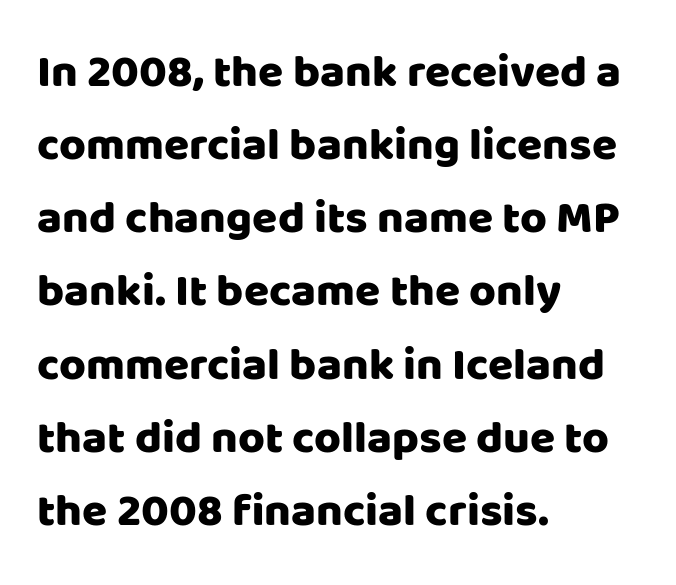
Q: Is the text italic (slanted)? A: No, it is upright.
Q: Is the typeface a serif or a sans-serif typeface? A: Sans-serif.
Q: Is the text underlined? A: No.
Q: How is the paragraph aligned? A: Left-aligned.
Q: Is the spacing between letters normal or unusually wide? A: Normal.
Q: Is the spacing between lines tight, normal or loose? A: Normal.
Q: Width (condensed, normal, or wide)? A: Normal.
Q: Stroke contrast? A: Low.
Q: x-height? A: Large.
Q: Monospaced? A: No.
